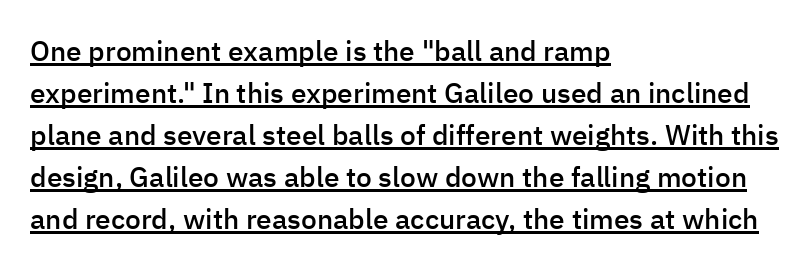
Q: Is the text bold? A: Semi-bold.
Q: Is the text italic (slanted)? A: No, it is upright.
Q: Is the typeface a serif or a sans-serif typeface? A: Sans-serif.
Q: Is the text underlined? A: Yes.
Q: How is the paragraph aligned? A: Left-aligned.
Q: Is the spacing between letters normal or unusually wide? A: Normal.
Q: Is the spacing between lines tight, normal or loose? A: Normal.
Q: Width (condensed, normal, or wide)? A: Normal.
Q: Stroke contrast? A: Low.
Q: x-height? A: Medium.
Q: Monospaced? A: No.
